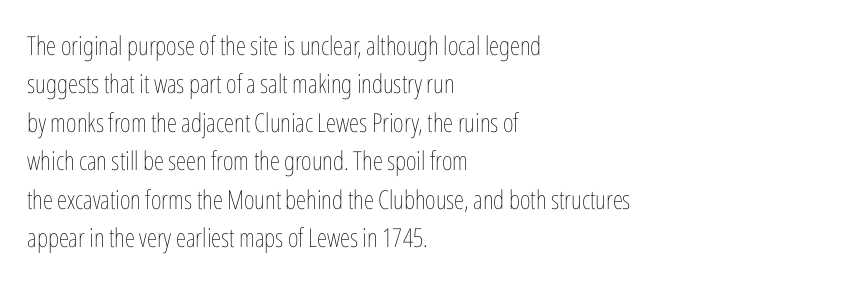
The image shows 26 px text type, upright; set left-aligned, normal line spacing (1.48x), normal letter spacing, not underlined.
